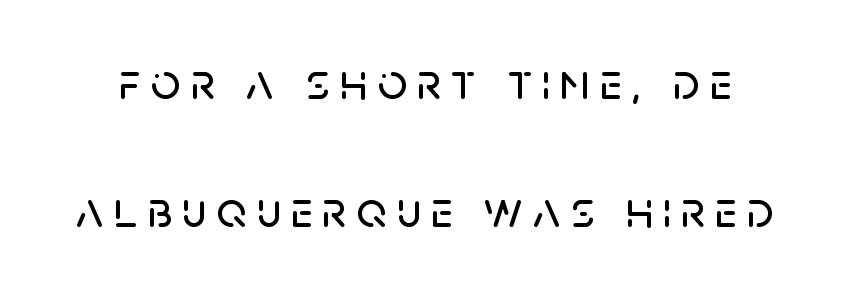
Q: Is the text italic (slanted)? A: No, it is upright.
Q: Is the typeface a serif or a sans-serif typeface? A: Sans-serif.
Q: Is the text underlined? A: No.
Q: Is the spacing between lines tight, normal or loose? A: Loose.
Q: Width (condensed, normal, or wide)? A: Normal.
Q: Stroke contrast? A: Low.
Q: x-height? A: Large.
Q: Monospaced? A: No.
